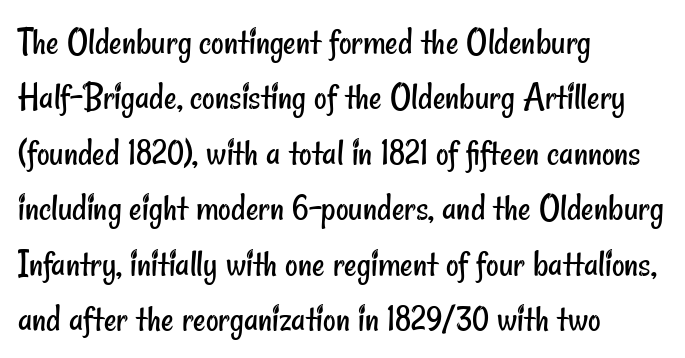
The image shows 39 px regular-weight, condensed sans-serif type; set left-aligned, normal line spacing (1.42x), normal letter spacing, not underlined; low stroke contrast and a small x-height.
